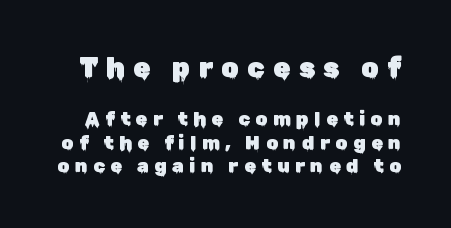
Q: Is the text italic (slanted)? A: No, it is upright.
Q: Is the typeface a serif or a sans-serif typeface? A: Sans-serif.
Q: Is the text underlined? A: No.
Q: Is the spacing between letters normal or unusually wide? A: Unusually wide.
Q: Which block of text is set in a larger size, the first (top) or the second (bottom)? A: The first (top) one.
Q: Width (condensed, normal, or wide)? A: Normal.
Q: Stroke contrast? A: Low.
Q: x-height? A: Medium.
Q: Monospaced? A: No.
